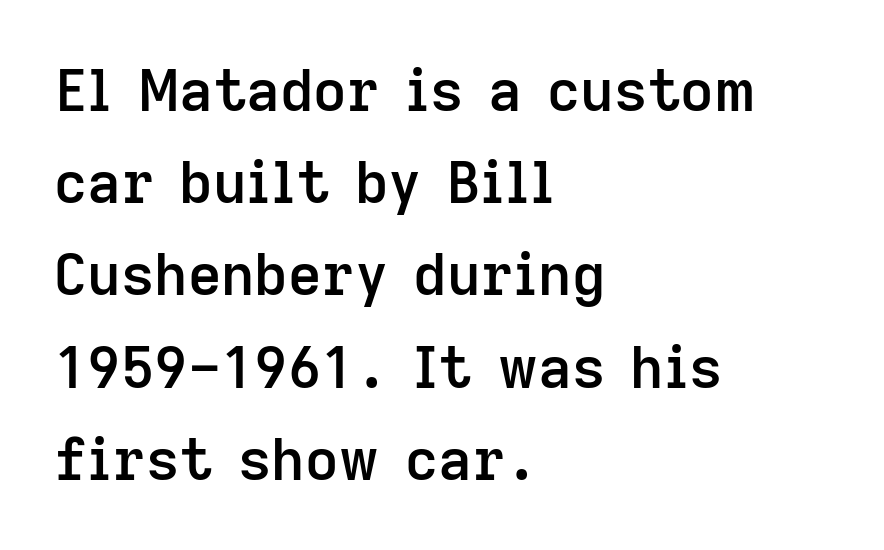
The image shows 58 px semibold sans-serif type, upright; set left-aligned, normal line spacing (1.59x), normal letter spacing, not underlined; low stroke contrast and a medium x-height.
